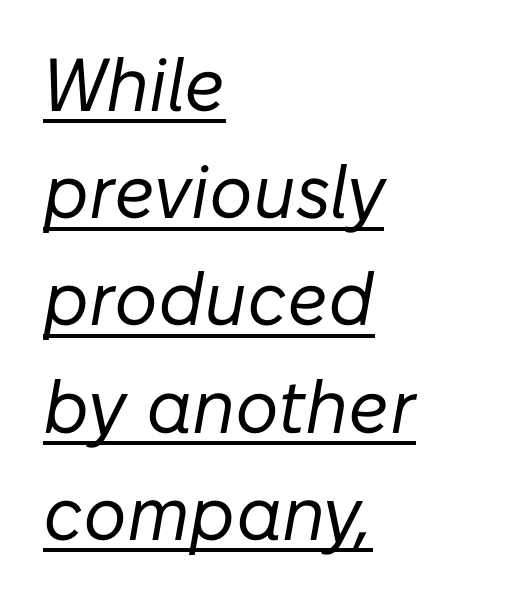
The image shows 75 px regular-weight type, italic (leaning right); set left-aligned, normal line spacing (1.43x), normal letter spacing, underlined; low stroke contrast and a medium x-height.
